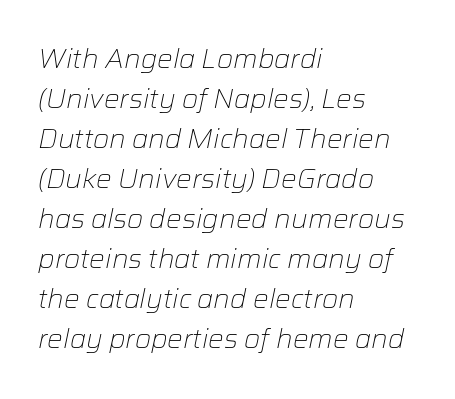
{"italic": "yes", "lean": "right", "slant_degrees": 12, "bold": "no", "underline": "no", "align": "left", "line_spacing": "normal", "line_spacing_ratio": 1.54, "letter_spacing": "normal", "letter_spacing_em": 0.0, "glyph_px": 26}
